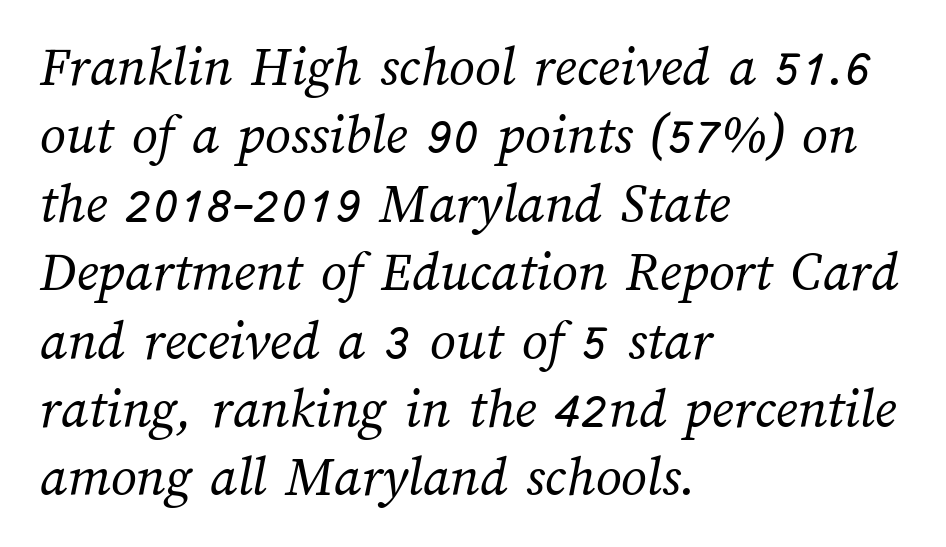
A typesetter would call this zero additional tracking. Letters have the restrained weight of plain body copy at most. These lines are rendered in a variable-pitch font. In CSS terms this would be text-align: left. Clear beneath every line of the passage.
